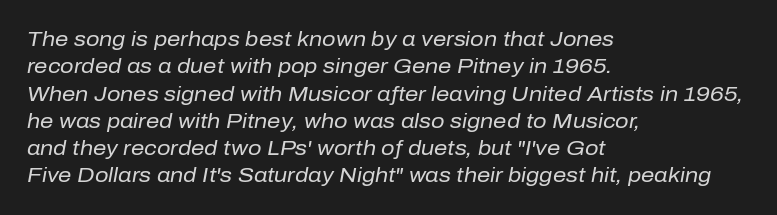
{"italic": "yes", "lean": "right", "slant_degrees": 10, "bold": "no", "underline": "no", "align": "left", "line_spacing": "normal", "line_spacing_ratio": 1.3, "letter_spacing": "normal", "letter_spacing_em": 0.0, "glyph_px": 21}
